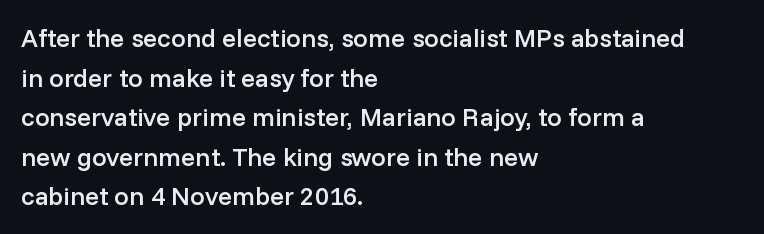
The image shows 26 px text type, upright; set left-aligned, normal line spacing (1.52x), normal letter spacing, not underlined.
